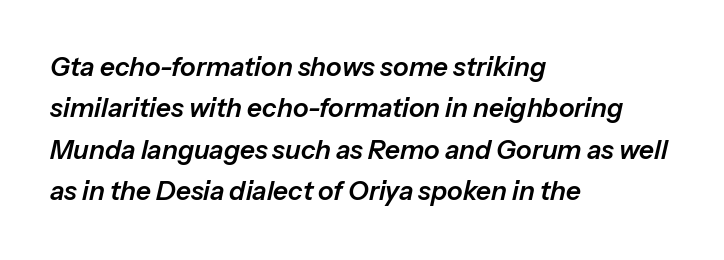
{"italic": "yes", "lean": "right", "slant_degrees": 13, "underline": "no", "align": "left", "line_spacing": "normal", "line_spacing_ratio": 1.59, "letter_spacing": "normal", "letter_spacing_em": 0.0, "glyph_px": 26}
